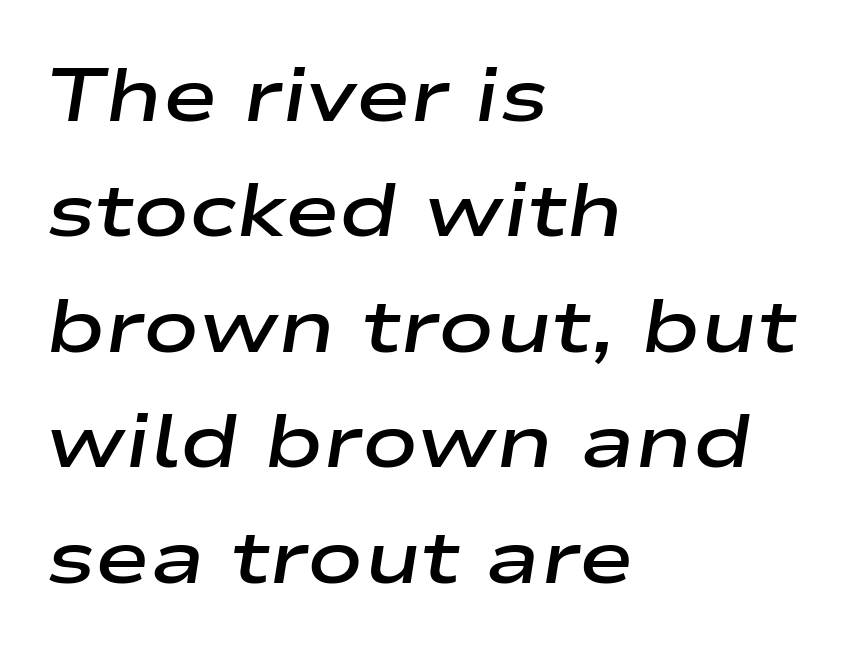
Q: Is the text bold? A: Semi-bold.
Q: Is the text italic (slanted)? A: Yes, it leans right by about 9 degrees.
Q: Is the text underlined? A: No.
Q: How is the paragraph aligned? A: Left-aligned.
Q: Is the spacing between letters normal or unusually wide? A: Normal.
Q: Is the spacing between lines tight, normal or loose? A: Normal.
Q: Width (condensed, normal, or wide)? A: Wide.
Q: Stroke contrast? A: Low.
Q: x-height? A: Medium.
Q: Monospaced? A: No.
